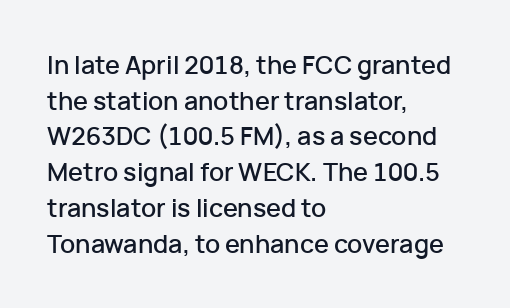
{"italic": "no", "underline": "no", "align": "left", "line_spacing": "normal", "line_spacing_ratio": 1.43, "letter_spacing": "normal", "letter_spacing_em": 0.0, "glyph_px": 25}
